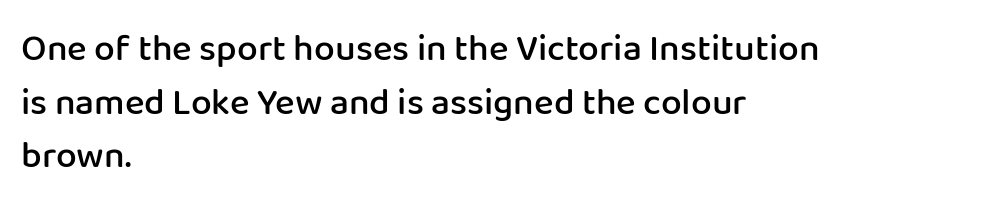
Grotesque or geometric, the face here clearly has no serifs. Tall strokes in this sample are plumb rather than angled. The passage shown is typed in a proportional face where columns would drift. Compared with a centered layout, this one pins lines to the left instead. These words are printed semibold, heavier than regular yet not bold. If you measured baseline to baseline, you'd find a middling distance.
